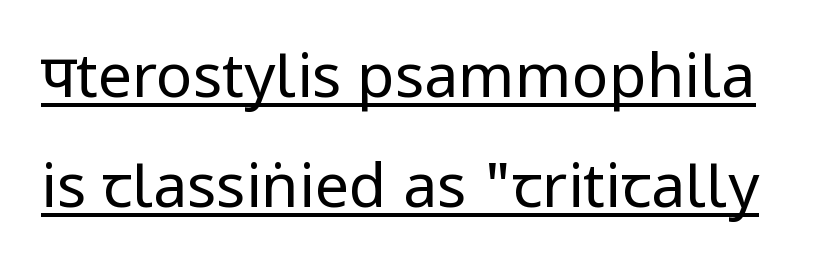
The typesetter has applied underlining to the passage shown. Italic: no, the glyphs are upright roman. This sample has the flowing, uneven cadence of proportional lettering. What kind of face is this? One without serifs — a sans. Heaviness? Minimal to ordinary, like unemphasized prose.
